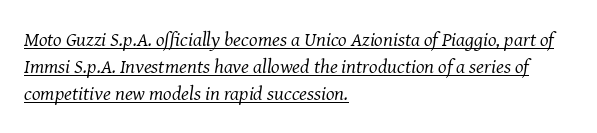
The sample's only ornament is a line tracing under the words. Weight: regular or lighter. Line beginnings align vertically; line endings do not. Students, observe: this is what conventionally led text looks like.
